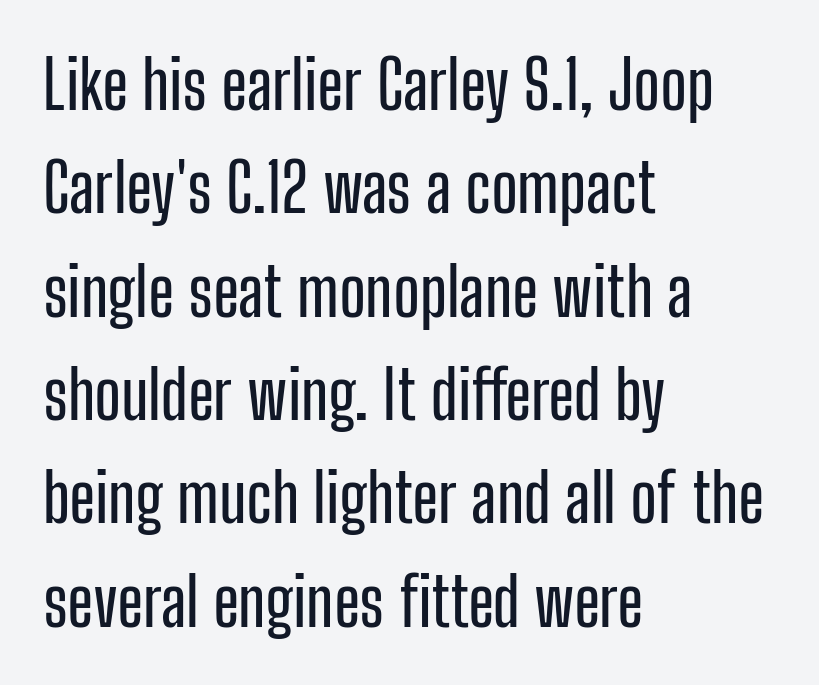
The image shows 68 px condensed sans-serif type, upright; set left-aligned, normal line spacing (1.52x), normal letter spacing, not underlined; low stroke contrast and a medium x-height.
